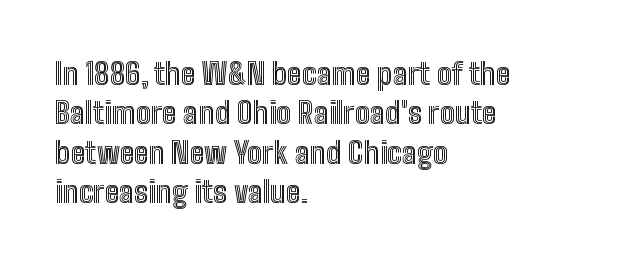
Q: Is the text italic (slanted)? A: No, it is upright.
Q: Is the text underlined? A: No.
Q: How is the paragraph aligned? A: Left-aligned.
Q: Is the spacing between letters normal or unusually wide? A: Normal.
Q: Is the spacing between lines tight, normal or loose? A: Normal.
Q: Width (condensed, normal, or wide)? A: Condensed.
Q: x-height? A: Medium.
Q: Monospaced? A: No.
